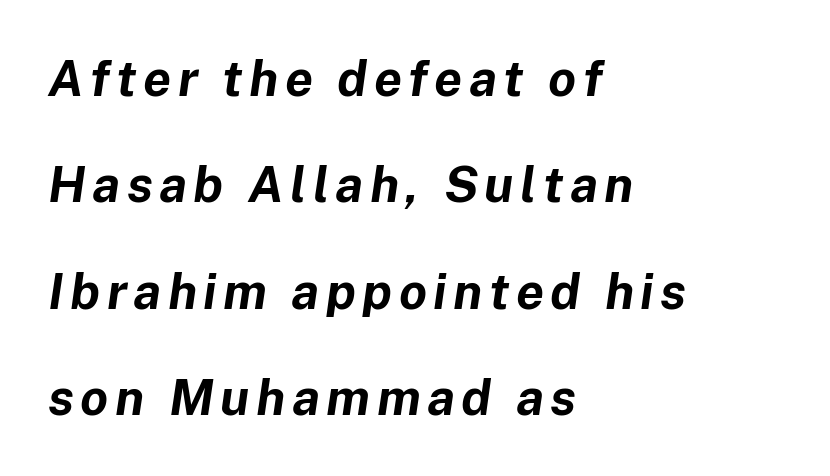
{"italic": "yes", "lean": "right", "slant_degrees": 8, "bold": "yes", "weight": "bold", "width": "normal", "stroke_contrast": "low", "x_height": "medium", "monospaced": "no", "underline": "no", "align": "left", "line_spacing": "loose", "line_spacing_ratio": 2.13, "glyph_px": 50}
